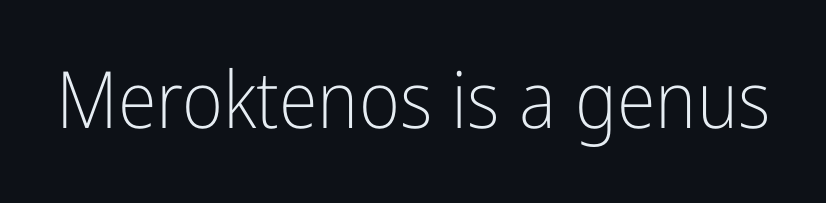
Q: Is the text bold? A: No.
Q: Is the text italic (slanted)? A: No, it is upright.
Q: Is the typeface a serif or a sans-serif typeface? A: Sans-serif.
Q: Is the text underlined? A: No.
Q: Is the spacing between letters normal or unusually wide? A: Normal.
Q: Width (condensed, normal, or wide)? A: Condensed.
Q: Stroke contrast? A: Low.
Q: x-height? A: Medium.
Q: Monospaced? A: No.
